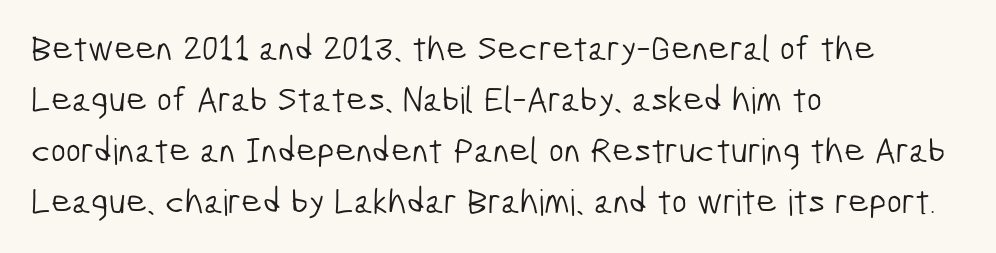
Q: Is the text bold? A: No.
Q: Is the typeface a serif or a sans-serif typeface? A: Sans-serif.
Q: Is the text underlined? A: No.
Q: How is the paragraph aligned? A: Left-aligned.
Q: Is the spacing between letters normal or unusually wide? A: Normal.
Q: Is the spacing between lines tight, normal or loose? A: Normal.
Q: Width (condensed, normal, or wide)? A: Condensed.
Q: Stroke contrast? A: Low.
Q: x-height? A: Medium.
Q: Monospaced? A: No.
